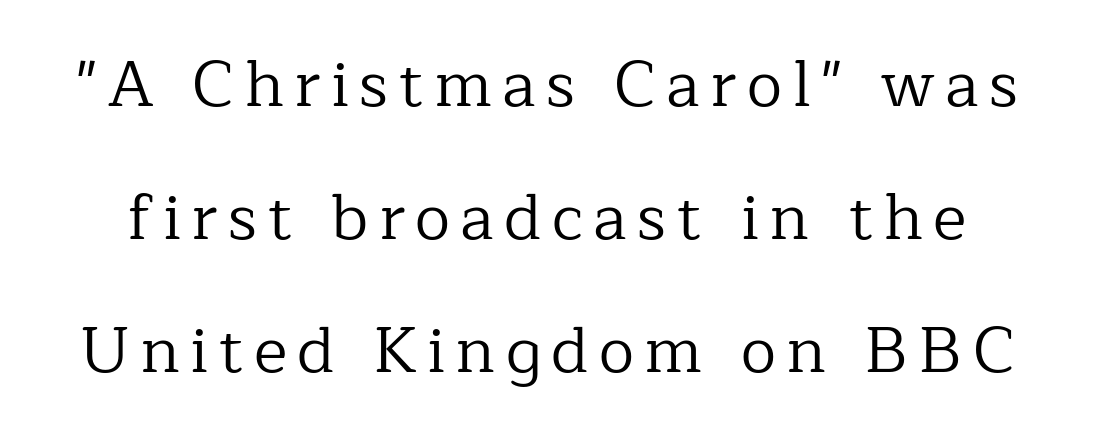
The specimen reads as upright at a glance. Unmarked baselines from the first word to the last. This reads as an unemphasized weight, regular at the heaviest. Proportional: the letters do not fall into vertical columns.
